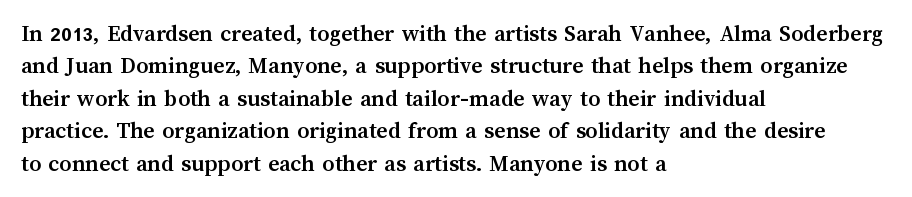
{"italic": "no", "bold": "yes", "underline": "no", "align": "left", "line_spacing": "normal", "line_spacing_ratio": 1.35, "letter_spacing": "normal", "letter_spacing_em": 0.0, "glyph_px": 24}
